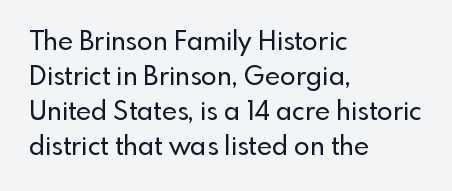
The image shows 26 px text type, upright; set left-aligned, normal line spacing (1.34x), normal letter spacing, not underlined.
